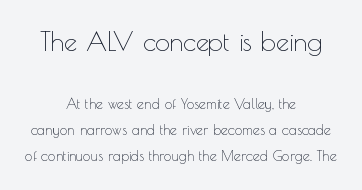
Q: Is the text bold? A: No.
Q: Is the text italic (slanted)? A: No, it is upright.
Q: Is the text underlined? A: No.
Q: How is the paragraph aligned? A: Centered.
Q: Is the spacing between letters normal or unusually wide? A: Normal.
Q: Which block of text is set in a larger size, the first (top) or the second (bottom)? A: The first (top) one.
